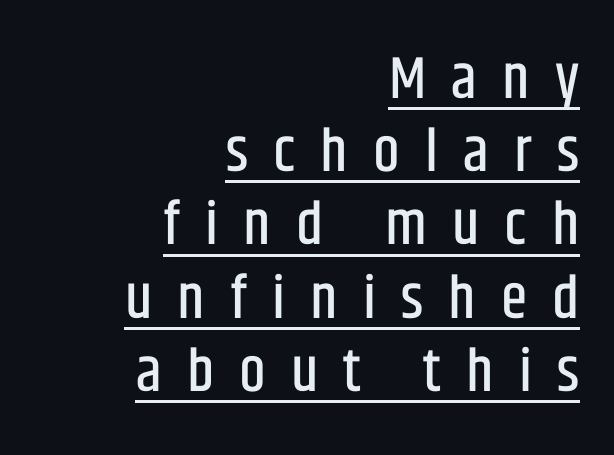
Q: Is the text italic (slanted)? A: No, it is upright.
Q: Is the typeface a serif or a sans-serif typeface? A: Sans-serif.
Q: Is the text underlined? A: Yes.
Q: How is the paragraph aligned? A: Right-aligned.
Q: Is the spacing between letters normal or unusually wide? A: Unusually wide.
Q: Width (condensed, normal, or wide)? A: Condensed.
Q: Stroke contrast? A: Low.
Q: x-height? A: Large.
Q: Monospaced? A: No.
